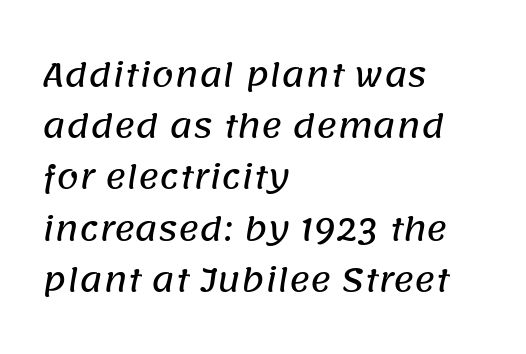
The image shows 32 px sans-serif type; set left-aligned, normal line spacing (1.6x), normal letter spacing, not underlined; low stroke contrast and a large x-height.
